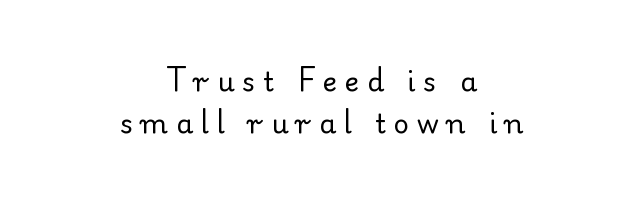
If you measured baseline to baseline, you'd find a middling distance. Stroke mass is kept to a normal reading level or below. Short and long lines alike share a common midpoint. Someone cranked the tracking dial way up on this one. The axis of the letterforms is exactly vertical. The area under the type is left untouched.
